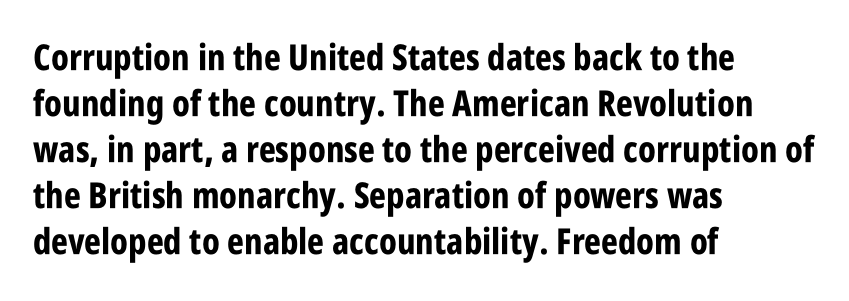
The text block is weighted toward the left margin, trailing off unevenly rightward. The letters sit at their default tracking, neither squeezed nor spread. Any mark beneath the type? The region is blank. The font is running at its bold setting. Nope, no serifs anywhere on these letters.
